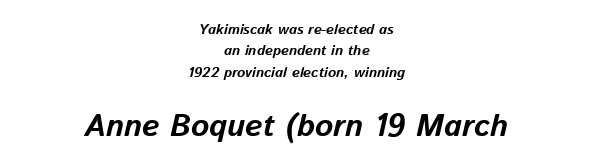
{"italic": "yes", "lean": "right", "slant_degrees": 13, "bold": "yes", "weight": "bold", "width": "normal", "stroke_contrast": "low", "x_height": "medium", "monospaced": "no", "underline": "no", "align": "center", "line_spacing": "normal", "line_spacing_ratio": 1.53, "letter_spacing": "normal", "letter_spacing_em": 0.0, "larger_block": "second", "size_ratio": 2.21, "glyph_px": 31}
